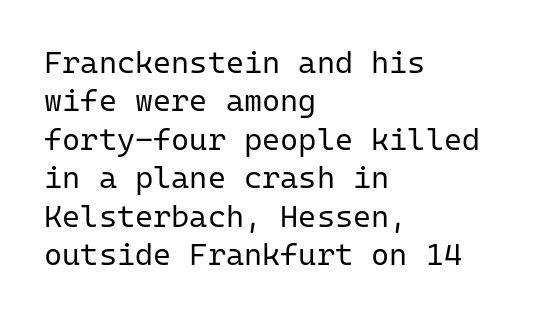
{"serif": "no", "italic": "no", "bold": "no", "weight": "regular", "width": "normal", "stroke_contrast": "low", "x_height": "medium", "monospaced": "yes", "underline": "no", "align": "left", "line_spacing_ratio": 1.24, "letter_spacing": "normal", "letter_spacing_em": 0.0, "glyph_px": 31}
